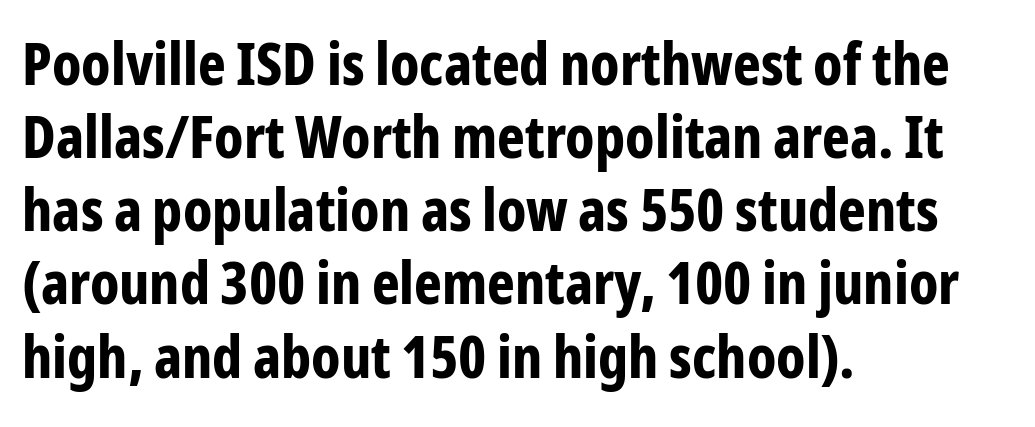
Q: Is the text bold? A: Yes.
Q: Is the text italic (slanted)? A: No, it is upright.
Q: Is the typeface a serif or a sans-serif typeface? A: Sans-serif.
Q: Is the text underlined? A: No.
Q: How is the paragraph aligned? A: Left-aligned.
Q: Is the spacing between letters normal or unusually wide? A: Normal.
Q: Width (condensed, normal, or wide)? A: Condensed.
Q: Stroke contrast? A: Low.
Q: x-height? A: Medium.
Q: Monospaced? A: No.
